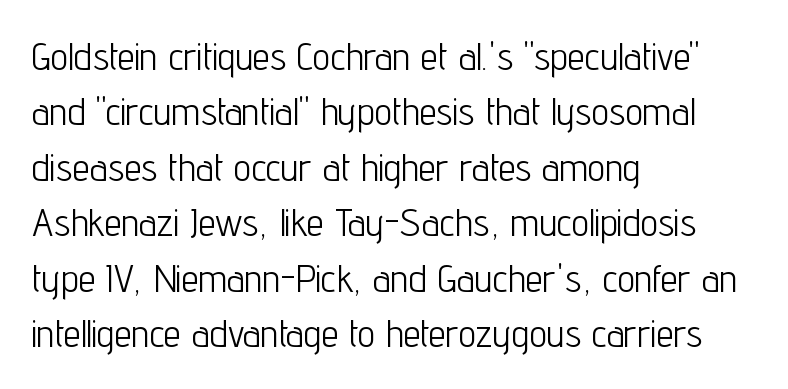
What kind of face is this? One without serifs — a sans. These lines are rendered in a variable-pitch font. Characters remain perfectly vertical along every line. Leading matches the norm, producing a regular column. The rendering anchors every line to the left-hand side. The space directly below the letters is spotless.
